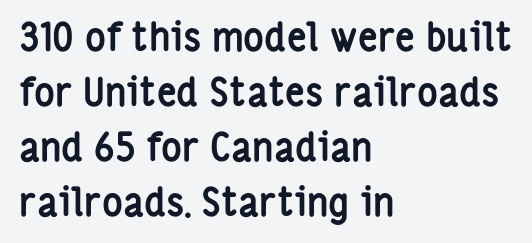
Serif or sans? Sans — the stroke terminals are bare. The face used here is proportionally spaced, like ordinary book or web type. The horizontal fit of the characters is conventional and even. Line beginnings align vertically; line endings do not. Just letters on the line, the space beneath them empty. Chunky letters — that's bold for sure.
